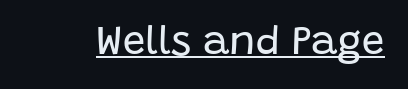
Q: Is the text bold? A: No.
Q: Is the text italic (slanted)? A: No, it is upright.
Q: Is the typeface a serif or a sans-serif typeface? A: Sans-serif.
Q: Is the text underlined? A: Yes.
Q: Is the spacing between letters normal or unusually wide? A: Normal.
Q: Width (condensed, normal, or wide)? A: Normal.
Q: Stroke contrast? A: Low.
Q: x-height? A: Large.
Q: Monospaced? A: No.
